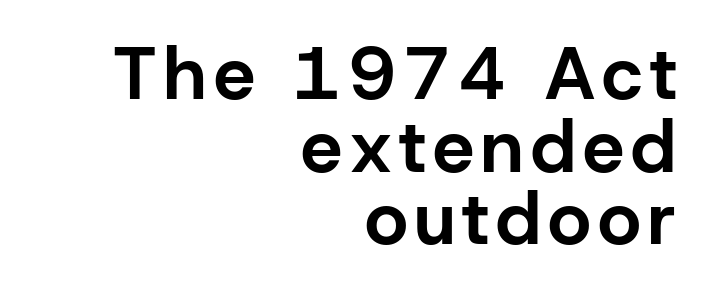
Think of a printed novel: that variable character pitch is what you see here. The paragraph has a hard right edge and a soft left edge. In terms of weight, the rendering is a true, heavy bold. Tall strokes in this sample are plumb rather than angled. The space between consecutive lines is stingy. The words here are not underlined.
